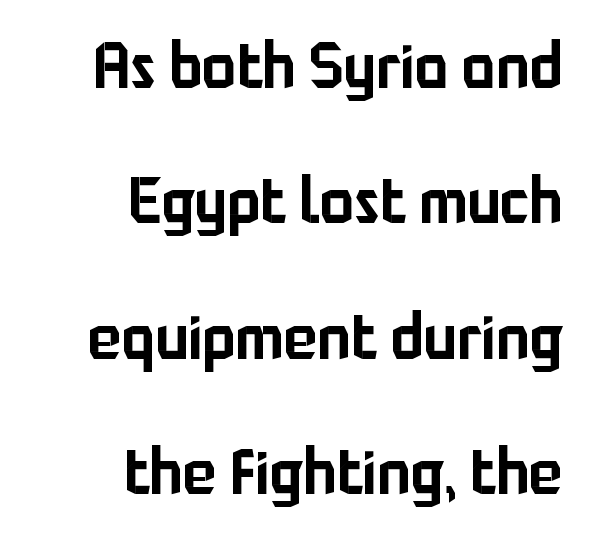
Q: Is the text italic (slanted)? A: No, it is upright.
Q: Is the typeface a serif or a sans-serif typeface? A: Sans-serif.
Q: Is the text underlined? A: No.
Q: How is the paragraph aligned? A: Right-aligned.
Q: Is the spacing between letters normal or unusually wide? A: Normal.
Q: Is the spacing between lines tight, normal or loose? A: Loose.
Q: Width (condensed, normal, or wide)? A: Normal.
Q: Stroke contrast? A: Low.
Q: x-height? A: Medium.
Q: Monospaced? A: No.
